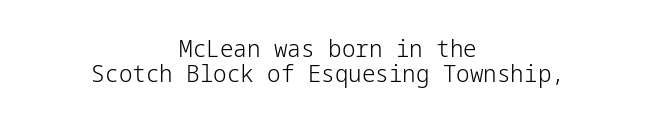
Q: Is the text bold? A: No.
Q: Is the text italic (slanted)? A: No, it is upright.
Q: Is the text underlined? A: No.
Q: How is the paragraph aligned? A: Centered.
Q: Is the spacing between letters normal or unusually wide? A: Normal.
Q: Is the spacing between lines tight, normal or loose? A: Tight.
